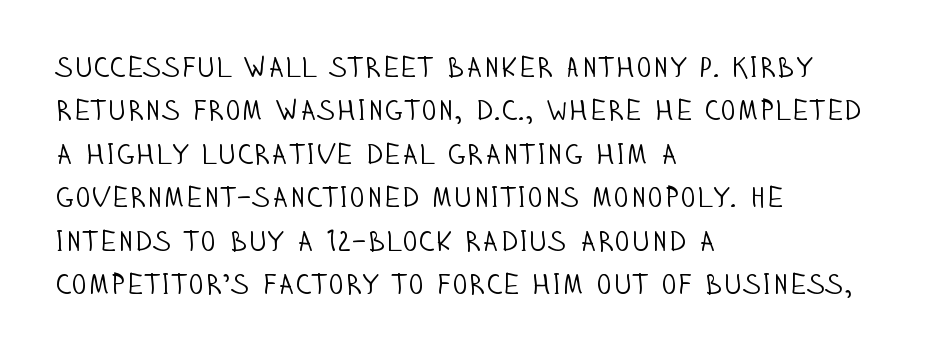
{"serif": "no", "italic": "no", "bold": "no", "weight": "light", "width": "condensed", "stroke_contrast": "low", "x_height": "large", "monospaced": "no", "underline": "no", "align": "left", "line_spacing": "normal", "line_spacing_ratio": 1.5, "letter_spacing": "normal", "letter_spacing_em": 0.0, "glyph_px": 29}
